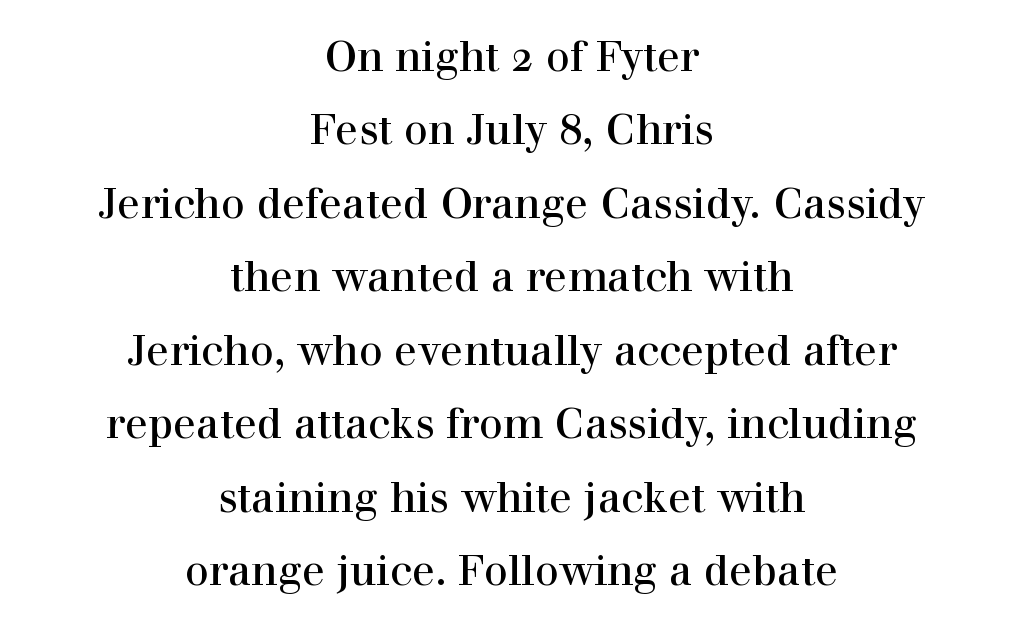
This sample has the flowing, uneven cadence of proportional lettering. Caption: standard tracking, unaltered. The designer went with a serif here, giving each stem small feet. Layout note: lines centered.
